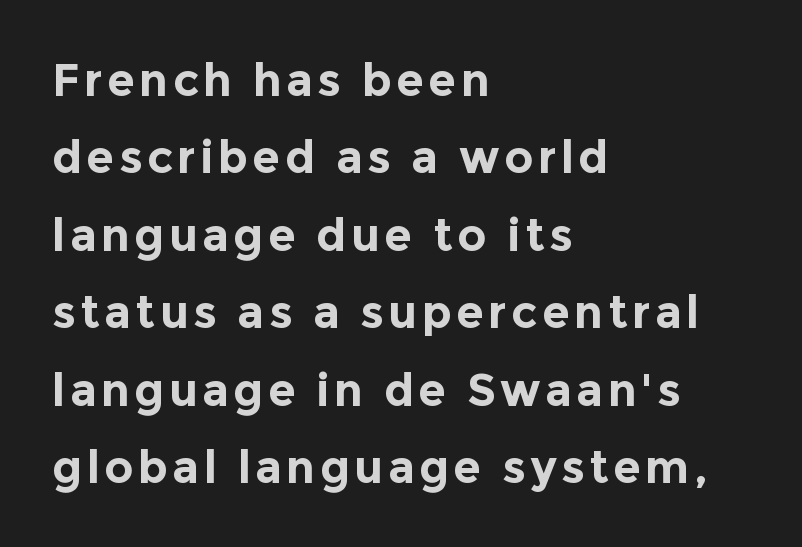
Q: Is the text bold? A: Yes.
Q: Is the text italic (slanted)? A: No, it is upright.
Q: Is the typeface a serif or a sans-serif typeface? A: Sans-serif.
Q: Is the text underlined? A: No.
Q: How is the paragraph aligned? A: Left-aligned.
Q: Width (condensed, normal, or wide)? A: Normal.
Q: x-height? A: Medium.
Q: Monospaced? A: No.
